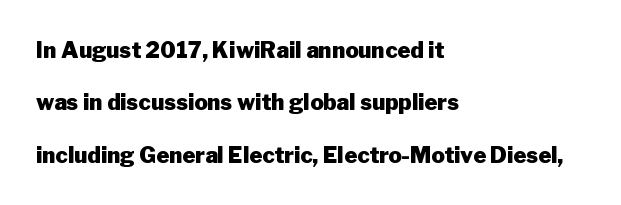
Q: Is the text bold? A: Yes.
Q: Is the text italic (slanted)? A: No, it is upright.
Q: Is the text underlined? A: No.
Q: How is the paragraph aligned? A: Left-aligned.
Q: Is the spacing between letters normal or unusually wide? A: Normal.
Q: Is the spacing between lines tight, normal or loose? A: Loose.
